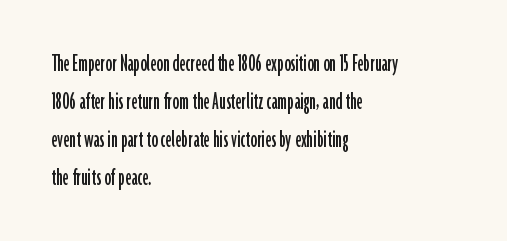
Vertical strokes here are truly vertical. Inter-character spacing is left at the font's built-in metrics. Beneath every word, the page is bare. The typesetter chose a ragged-right arrangement here. Quick note: interline space is typical.
